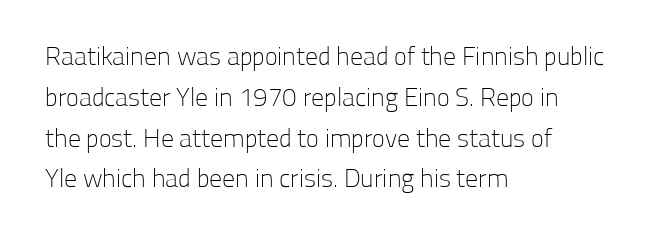
{"italic": "no", "bold": "no", "underline": "no", "align": "left", "line_spacing": "normal", "line_spacing_ratio": 1.57, "letter_spacing": "normal", "letter_spacing_em": 0.0, "glyph_px": 26}
